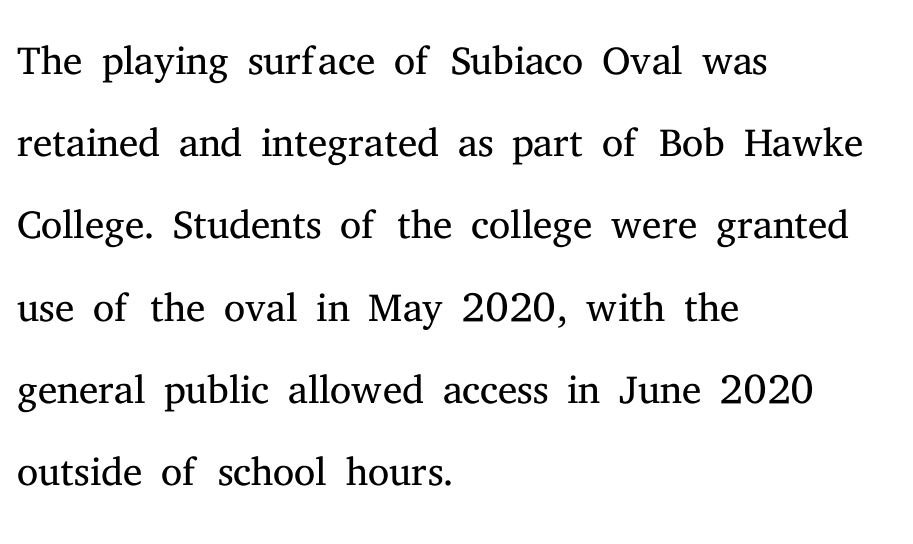
The image shows 60 px light serif type, upright; set left-aligned, normal line spacing (1.37x), normal letter spacing, not underlined; medium stroke contrast and a medium x-height.
